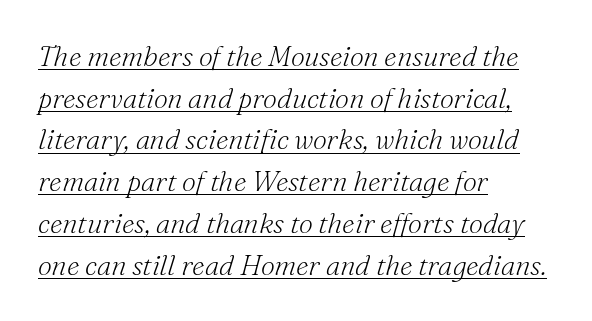
{"serif": "yes", "italic": "yes", "lean": "right", "slant_degrees": 16, "bold": "no", "weight": "light", "width": "normal", "stroke_contrast": "medium", "x_height": "small", "monospaced": "no", "underline": "yes", "align": "left", "line_spacing": "normal", "line_spacing_ratio": 1.49, "letter_spacing": "normal", "letter_spacing_em": 0.0, "glyph_px": 28}
